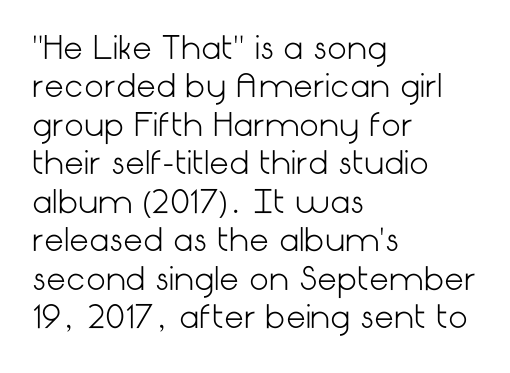
A light-to-regular cut is what we see here. Casual observation: everything's shoved over to the left. Any mark beneath the type? The region is blank. Note: no serifs on the glyphs. Posture: upright roman.
